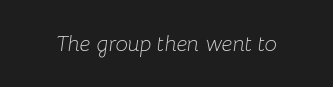
Q: Is the text bold? A: No.
Q: Is the text italic (slanted)? A: Yes, it leans right by about 8 degrees.
Q: Is the text underlined? A: No.
Q: Is the spacing between letters normal or unusually wide? A: Normal.
